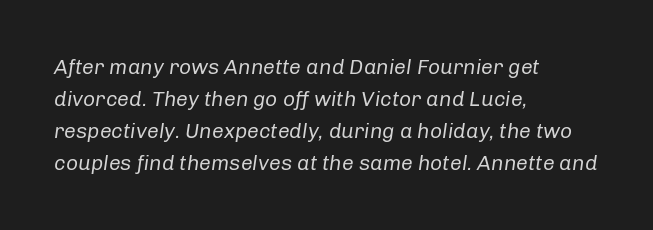
The weight would be labelled regular, book, light, or lighter still. The words here are not underlined. The lines are quadded left. Designer's note — italics engaged. The face used here is rendered with its standard letterfit.
